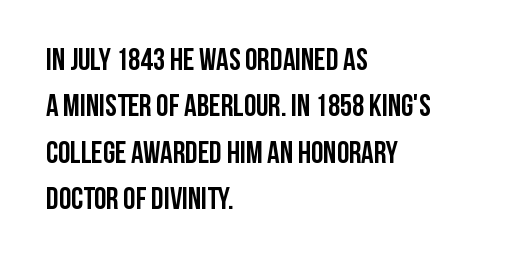
These lines are rendered in a variable-pitch font. The letters sit at their default tracking, neither squeezed nor spread. Bare-footed words on every line. The vertical gap from one line to the next is medium. Posture: upright roman.
